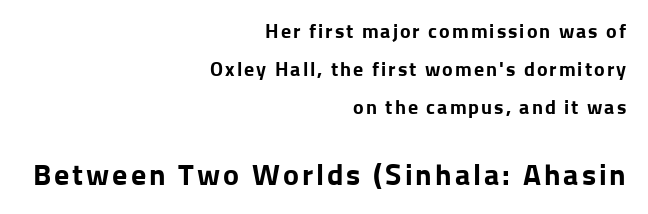
The image shows 30 px bold sans-serif type, upright; set right-aligned, loose line spacing (1.91x), not underlined; the second (bottom) block is 1.5x larger; low stroke contrast and a medium x-height.
